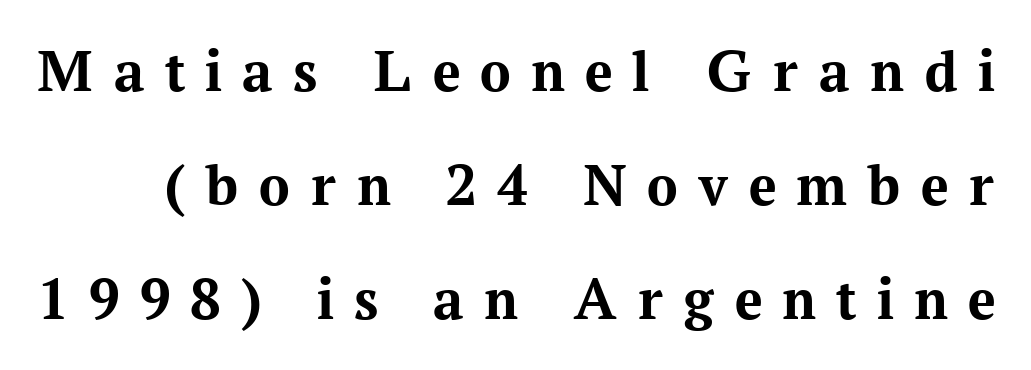
Q: Is the text bold? A: Yes.
Q: Is the text italic (slanted)? A: No, it is upright.
Q: Is the typeface a serif or a sans-serif typeface? A: Serif.
Q: Is the text underlined? A: No.
Q: Is the spacing between letters normal or unusually wide? A: Unusually wide.
Q: Width (condensed, normal, or wide)? A: Normal.
Q: Stroke contrast? A: Medium.
Q: x-height? A: Medium.
Q: Monospaced? A: No.
